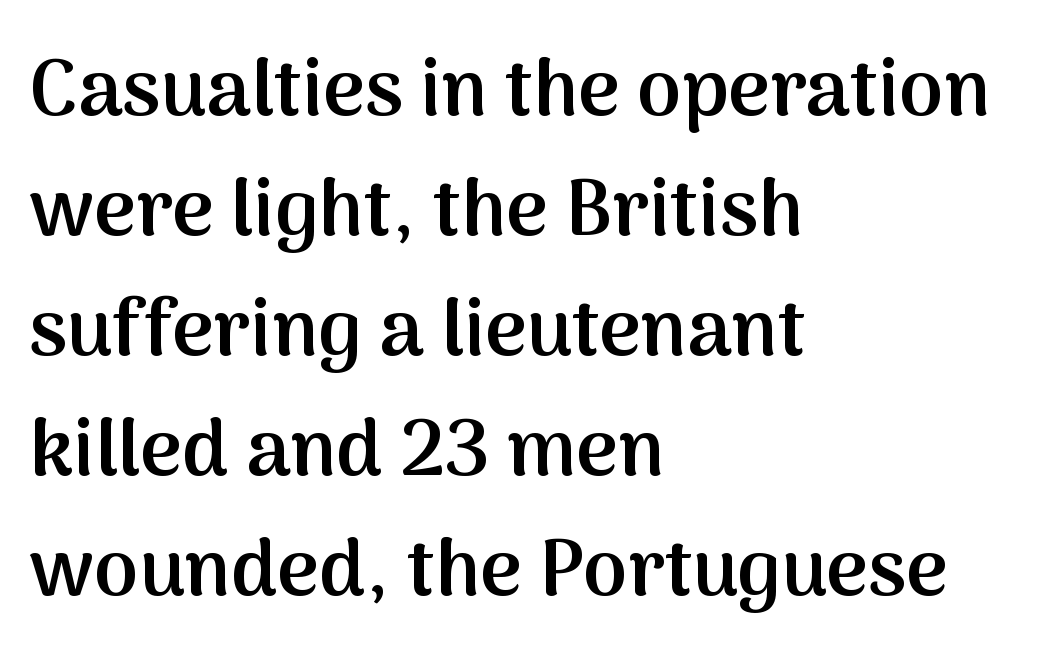
Q: Is the text bold? A: Semi-bold.
Q: Is the text italic (slanted)? A: No, it is upright.
Q: Is the typeface a serif or a sans-serif typeface? A: Sans-serif.
Q: Is the text underlined? A: No.
Q: How is the paragraph aligned? A: Left-aligned.
Q: Is the spacing between letters normal or unusually wide? A: Normal.
Q: Is the spacing between lines tight, normal or loose? A: Normal.
Q: Width (condensed, normal, or wide)? A: Normal.
Q: Stroke contrast? A: Medium.
Q: x-height? A: Medium.
Q: Monospaced? A: No.
